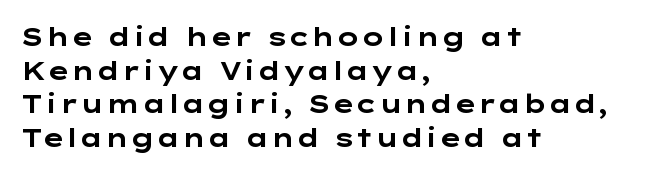
Students, note that the glyphs here touch the page at normal intervals. Chunky letters — that's bold for sure. Descenders are the only things crossing below the line. Notice how the passage keeps a crisp vertical edge on the left only.
